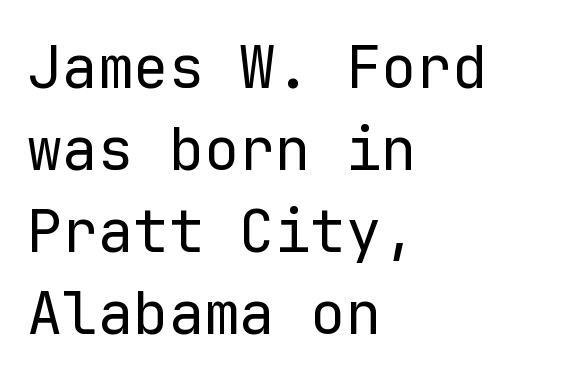
Q: Is the text bold? A: No.
Q: Is the text italic (slanted)? A: No, it is upright.
Q: Is the typeface a serif or a sans-serif typeface? A: Sans-serif.
Q: Is the text underlined? A: No.
Q: How is the paragraph aligned? A: Left-aligned.
Q: Is the spacing between letters normal or unusually wide? A: Normal.
Q: Is the spacing between lines tight, normal or loose? A: Normal.
Q: Width (condensed, normal, or wide)? A: Normal.
Q: Stroke contrast? A: Low.
Q: x-height? A: Medium.
Q: Monospaced? A: Yes.
